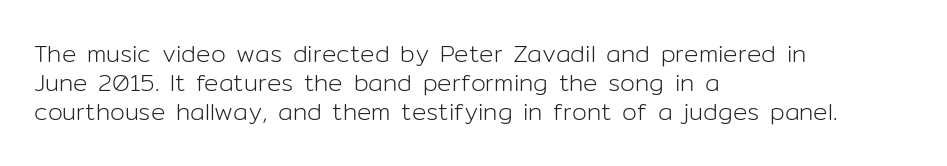
Q: Is the text bold? A: No.
Q: Is the text italic (slanted)? A: No, it is upright.
Q: Is the text underlined? A: No.
Q: How is the paragraph aligned? A: Left-aligned.
Q: Is the spacing between letters normal or unusually wide? A: Normal.
